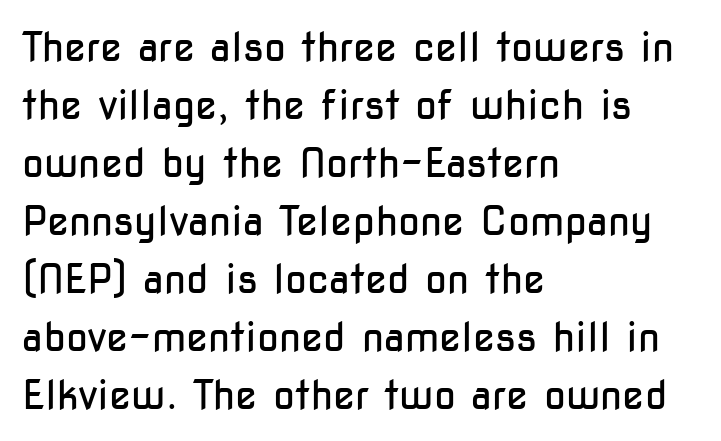
{"serif": "no", "italic": "no", "bold": "no", "weight": "regular", "width": "condensed", "stroke_contrast": "low", "x_height": "medium", "monospaced": "no", "underline": "no", "align": "left", "line_spacing": "normal", "line_spacing_ratio": 1.45, "letter_spacing": "normal", "letter_spacing_em": 0.0, "glyph_px": 40}
